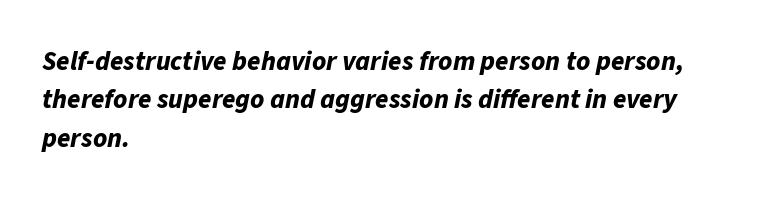
The image shows 27 px bold type, italic (leaning right); set left-aligned, normal line spacing (1.42x), normal letter spacing, not underlined.
